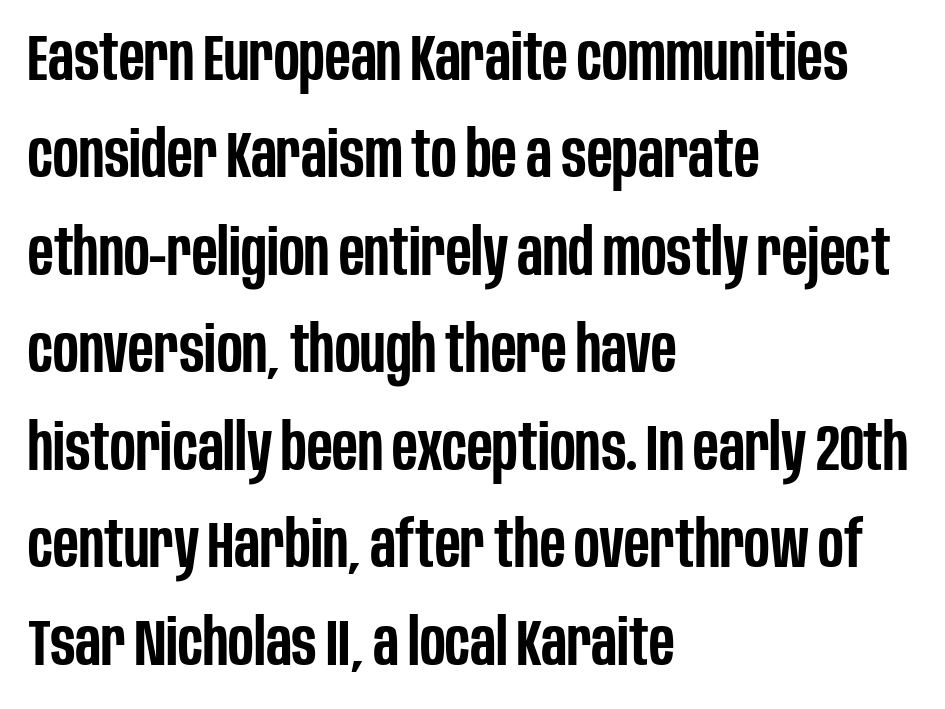
The passage shown is semibold, sitting just below true bold. Inter-character spacing is left at the font's built-in metrics. The block of text has a typical density, with ordinary space between rows. Looks like regular typesetting: each glyph gets only the width it needs.
